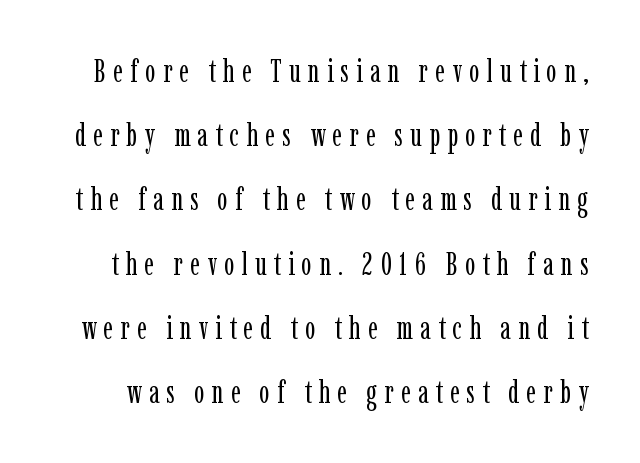
Weight: regular or lighter. Underlining? Definitely not there. Honestly, the letter spacing is so wide it's the main thing you notice. Is this a fixed-width face? No — the glyphs have proportional, varying widths. Does the lettering tilt? It doesn't — this is upright. The characters display serif detailing at their extremities.
